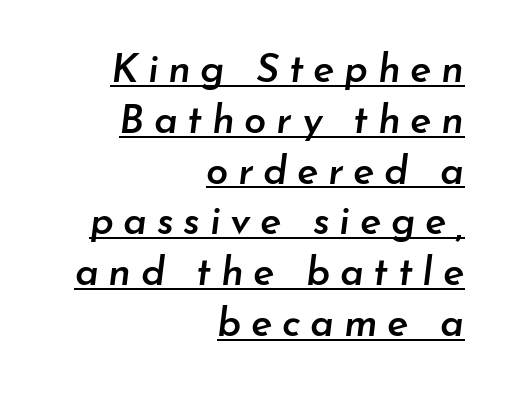
The image shows 40 px semibold type, italic (leaning right); set right-aligned, normal line spacing (1.27x), unusually wide letter spacing (+0.24 em), underlined; low stroke contrast and a small x-height.
